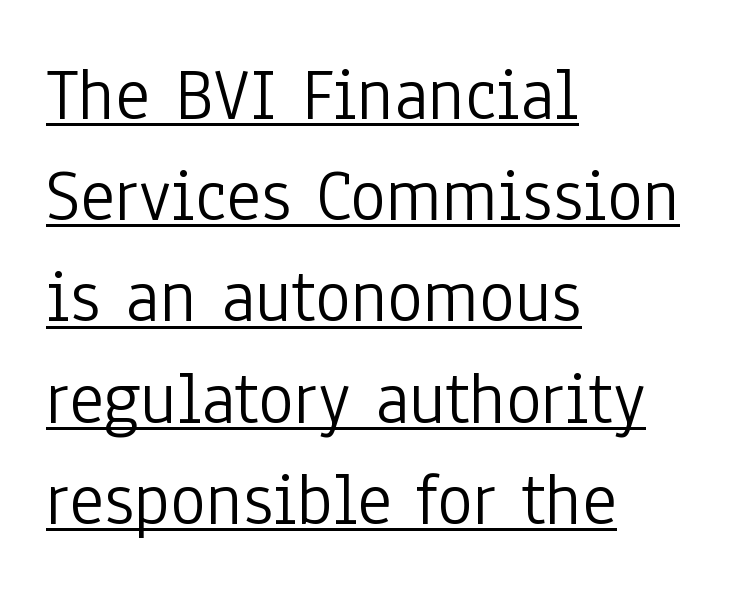
The image shows 75 px light, condensed sans-serif type, upright; set left-aligned, normal line spacing (1.35x), normal letter spacing, underlined; low stroke contrast and a medium x-height.
